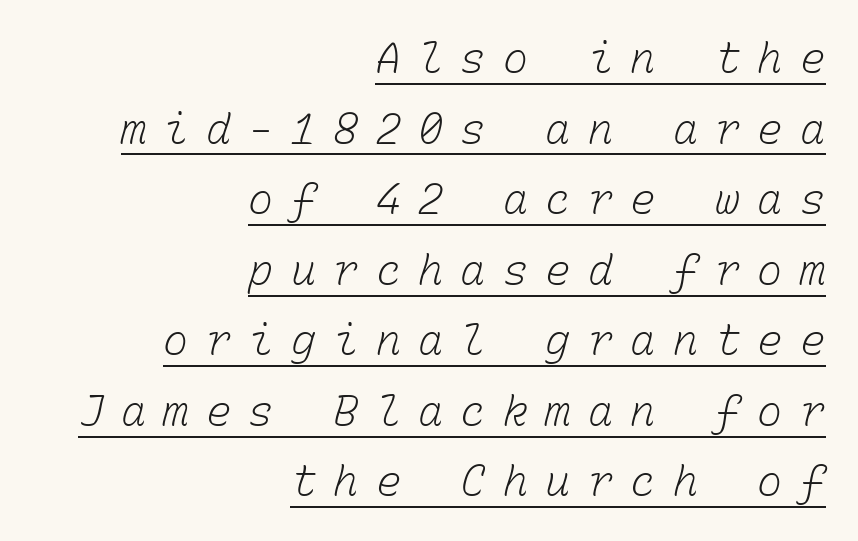
The image shows 42 px light type, monospaced; set right-aligned, normal line spacing (1.68x), unusually wide letter spacing (+0.41 em), underlined; low stroke contrast and a medium x-height.
